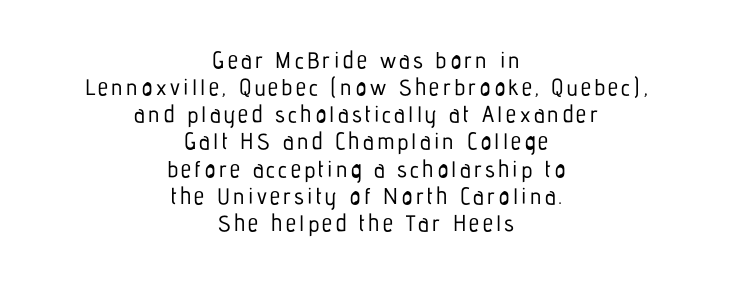
The rag falls on both sides of this text block equally. The type sits square on the baseline with zero lean. Quick note: underline off.
